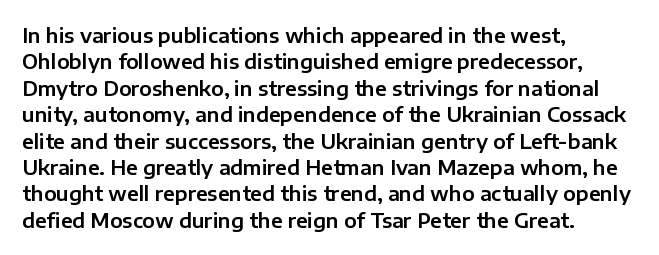
{"italic": "no", "underline": "no", "align": "left", "line_spacing": "normal", "line_spacing_ratio": 1.32, "letter_spacing": "normal", "letter_spacing_em": 0.0, "glyph_px": 20}
